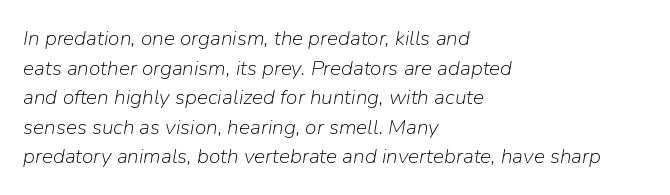
This rendering leaves character spacing at its baseline value. The rows are spaced the way most documents space them. Is the type heavy? It reads as light-to-regular instead. The passage is arranged the way most books set body copy — flush left. The axis of the letterforms is tilted away from vertical.
